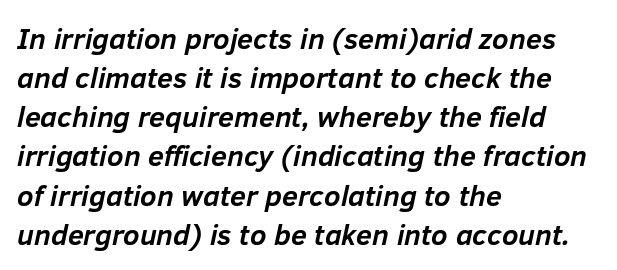
{"italic": "yes", "lean": "right", "slant_degrees": 12, "bold": "yes", "weight": "semibold", "width": "normal", "stroke_contrast": "low", "x_height": "medium", "monospaced": "no", "underline": "no", "align": "left", "line_spacing": "normal", "line_spacing_ratio": 1.35, "letter_spacing": "normal", "letter_spacing_em": 0.0, "glyph_px": 29}
